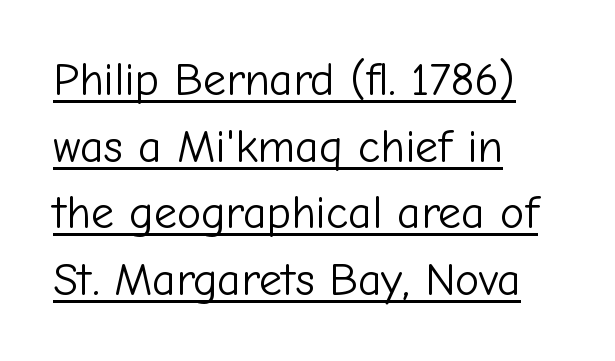
{"serif": "no", "italic": "no", "bold": "no", "weight": "light", "width": "normal", "stroke_contrast": "low", "x_height": "medium", "monospaced": "no", "underline": "yes", "align": "left", "line_spacing": "normal", "line_spacing_ratio": 1.45, "letter_spacing": "normal", "letter_spacing_em": 0.0, "glyph_px": 46}
